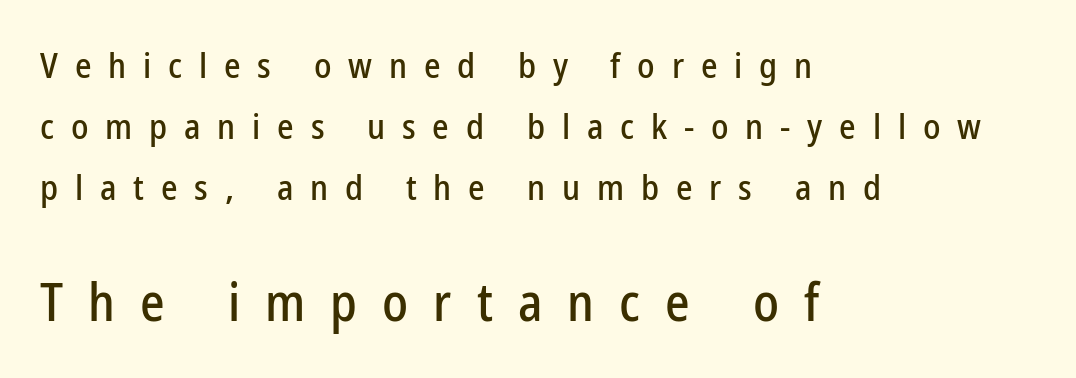
The image shows 52 px condensed sans-serif type, upright; set left-aligned, line spacing 1.75x, unusually wide letter spacing (+0.48 em), not underlined; the second (bottom) block is 1.49x larger; low stroke contrast and a medium x-height.
